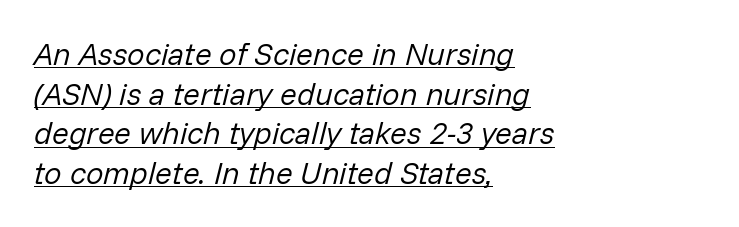
Q: Is the text bold? A: No.
Q: Is the text italic (slanted)? A: Yes, it leans right by about 14 degrees.
Q: Is the text underlined? A: Yes.
Q: How is the paragraph aligned? A: Left-aligned.
Q: Is the spacing between letters normal or unusually wide? A: Normal.
Q: Is the spacing between lines tight, normal or loose? A: Normal.
Q: Width (condensed, normal, or wide)? A: Normal.
Q: Stroke contrast? A: Low.
Q: x-height? A: Medium.
Q: Monospaced? A: No.
